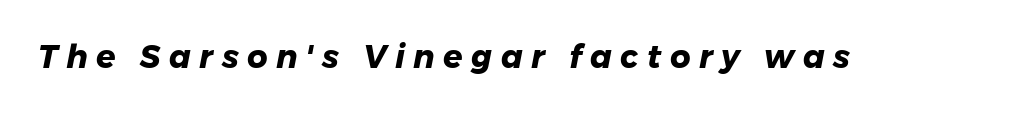
Looks like regular typesetting: each glyph gets only the width it needs. Each glyph is drawn with heavy, bold strokes. Type style note: lacks serifs. The passage shown has open, widely tracked lettering throughout.
